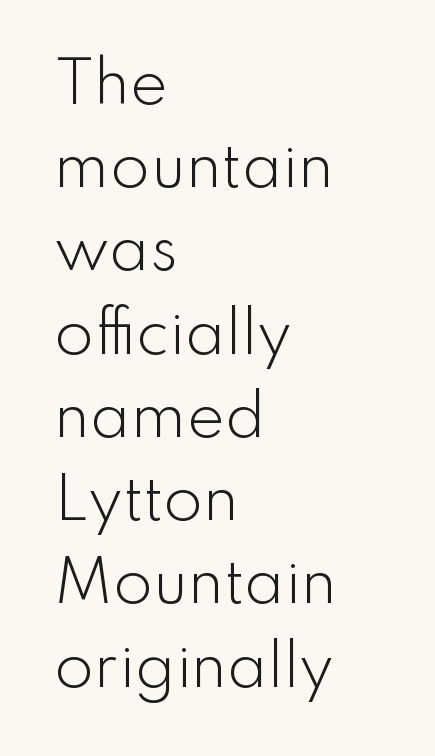
In terms of letterspacing, this is plain default setting. The face used here is proportionally spaced, like ordinary book or web type. Leading: standard. The passage shown is typeset with a sans-serif family.
